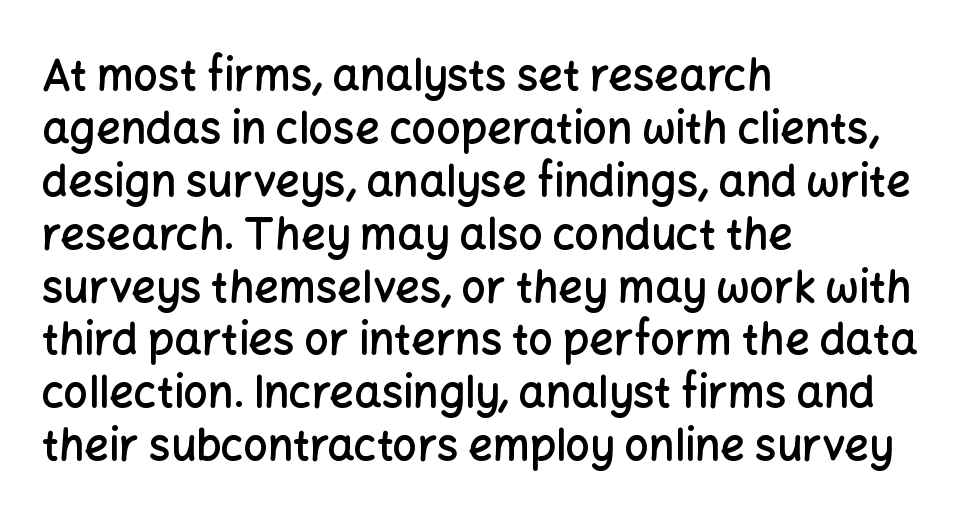
{"serif": "no", "italic": "no", "bold": "semi", "weight": "semibold", "width": "normal", "stroke_contrast": "low", "x_height": "medium", "monospaced": "no", "underline": "no", "align": "left", "line_spacing_ratio": 1.23, "letter_spacing": "normal", "letter_spacing_em": 0.0, "glyph_px": 43}
